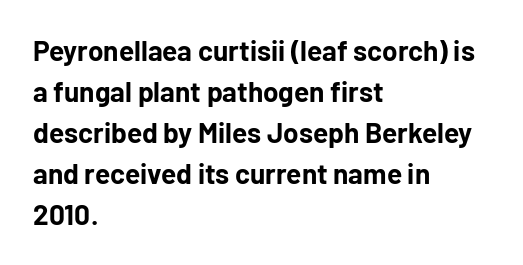
Between one letter and the next there's only the usual sliver of space. Beneath every word, the page is bare. If you drew a line through each stem, it would be perfectly vertical. Heavy-handed strokes throughout: this text is bold. The rendering uses natural spacing where letterforms have individual widths. Vertically, the passage feels balanced, rows spaced as you'd expect.
